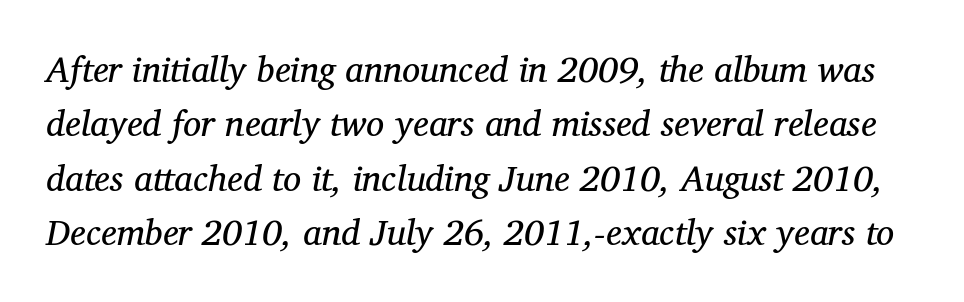
Q: Is the text bold? A: No.
Q: Is the text italic (slanted)? A: Yes, it leans right by about 12 degrees.
Q: Is the typeface a serif or a sans-serif typeface? A: Serif.
Q: Is the text underlined? A: No.
Q: Is the spacing between letters normal or unusually wide? A: Normal.
Q: Is the spacing between lines tight, normal or loose? A: Normal.
Q: Width (condensed, normal, or wide)? A: Normal.
Q: Stroke contrast? A: Medium.
Q: x-height? A: Medium.
Q: Monospaced? A: No.
